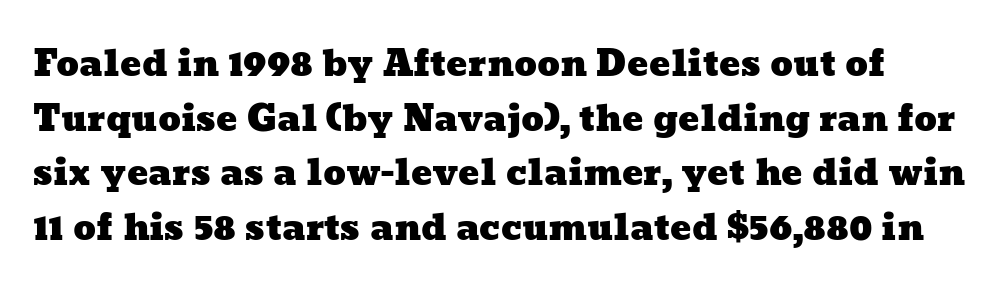
The image shows 35 px wide type; set normal line spacing (1.56x), normal letter spacing, not underlined; low stroke contrast and a medium x-height.
